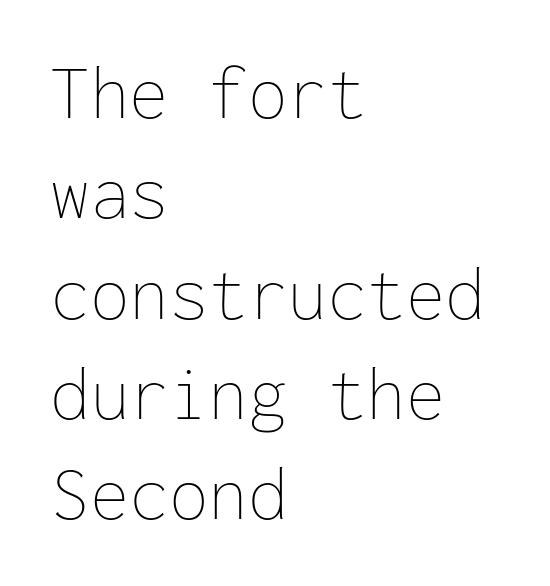
{"italic": "no", "bold": "no", "weight": "thin", "width": "normal", "stroke_contrast": "low", "x_height": "medium", "monospaced": "yes", "underline": "no", "align": "left", "line_spacing": "normal", "line_spacing_ratio": 1.27, "letter_spacing": "normal", "letter_spacing_em": 0.0, "glyph_px": 79}
